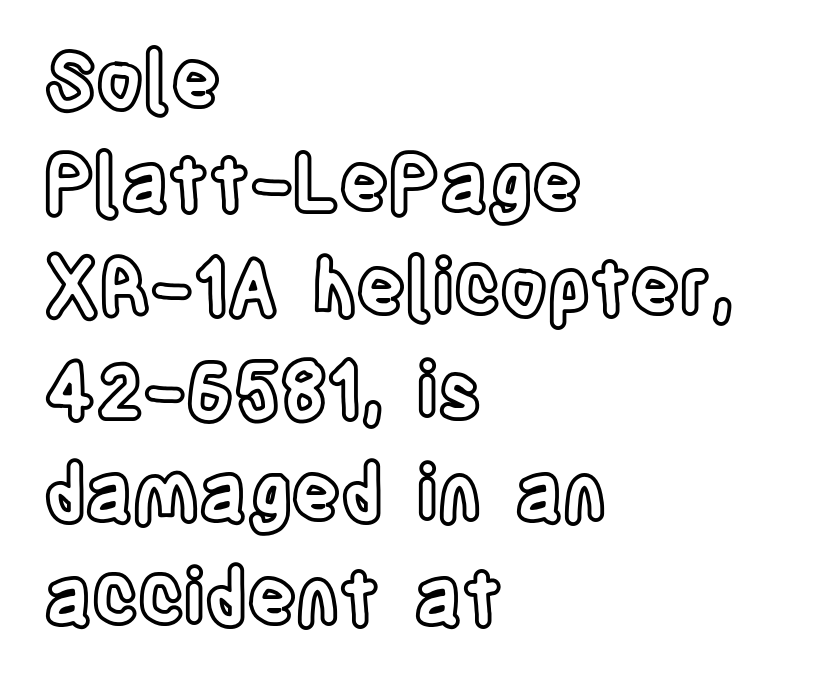
Check the space under the baseline: it is left empty. Posture: upright roman. Looks like regular typesetting: each glyph gets only the width it needs. Every row of glyphs begins at an identical x-position on the left.
